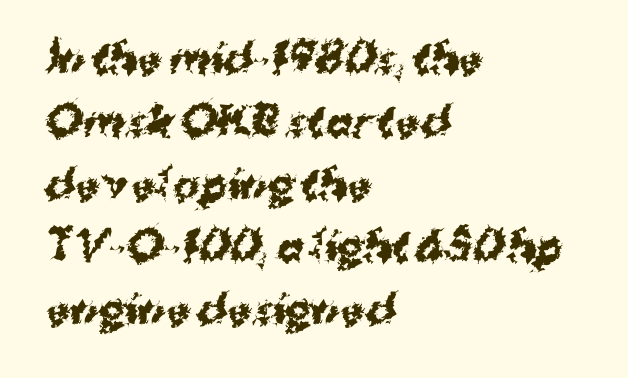
{"serif": "no", "bold": "yes", "weight": "bold", "width": "normal", "stroke_contrast": "medium", "x_height": "medium", "monospaced": "no", "underline": "no", "align": "left", "line_spacing": "normal", "line_spacing_ratio": 1.57, "letter_spacing": "normal", "letter_spacing_em": 0.0, "glyph_px": 40}
